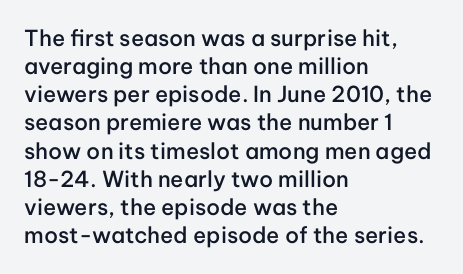
{"italic": "no", "bold": "semi", "underline": "no", "align": "left", "line_spacing": "normal", "line_spacing_ratio": 1.28, "letter_spacing": "normal", "letter_spacing_em": 0.0, "glyph_px": 22}
